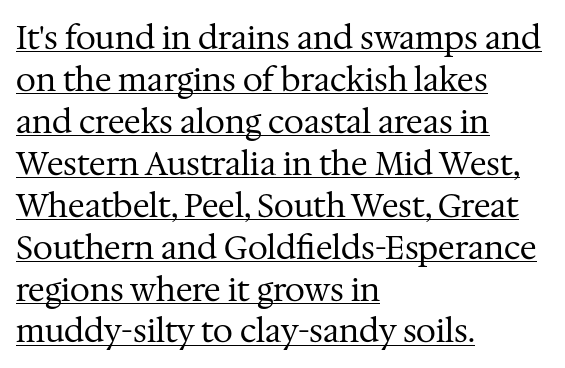
The image shows 32 px regular-weight serif type, upright; set left-aligned, normal line spacing (1.31x), normal letter spacing, underlined; medium stroke contrast and a medium x-height.
